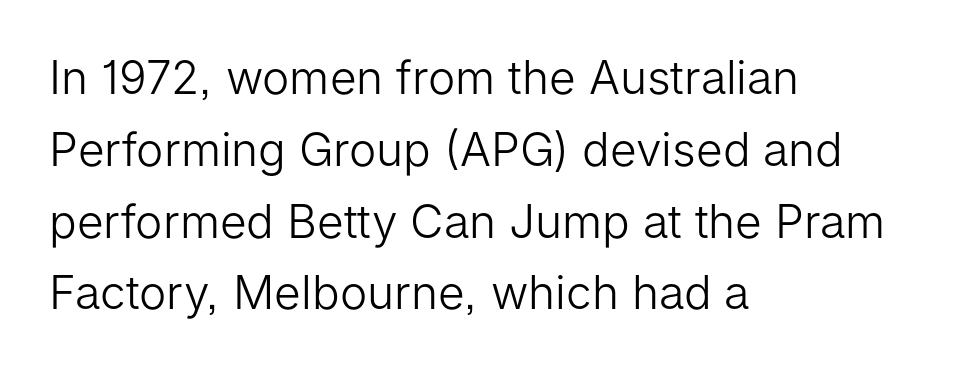
The image shows 46 px light sans-serif type, upright; set left-aligned, normal line spacing (1.56x), normal letter spacing, not underlined; low stroke contrast and a medium x-height.
